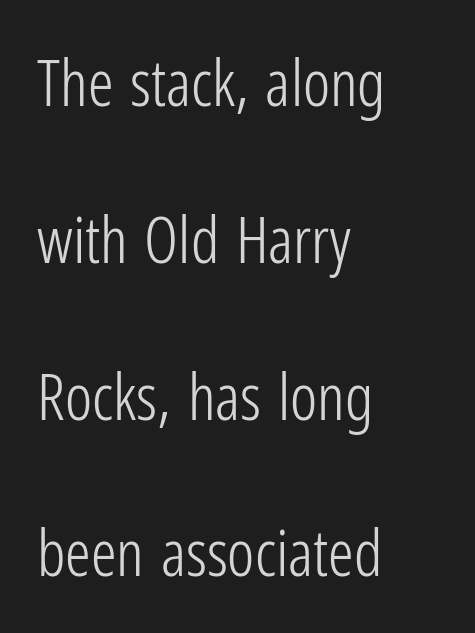
Proportional: the letters do not fall into vertical columns. The rendering uses a large line-height, opening up the rows. It's the straight-up-and-down kind of type. In terms of letterspacing, this is plain default setting. Caption: multi-line text, flush left, ragged right. On a weight scale, this lands at 450 or below.
